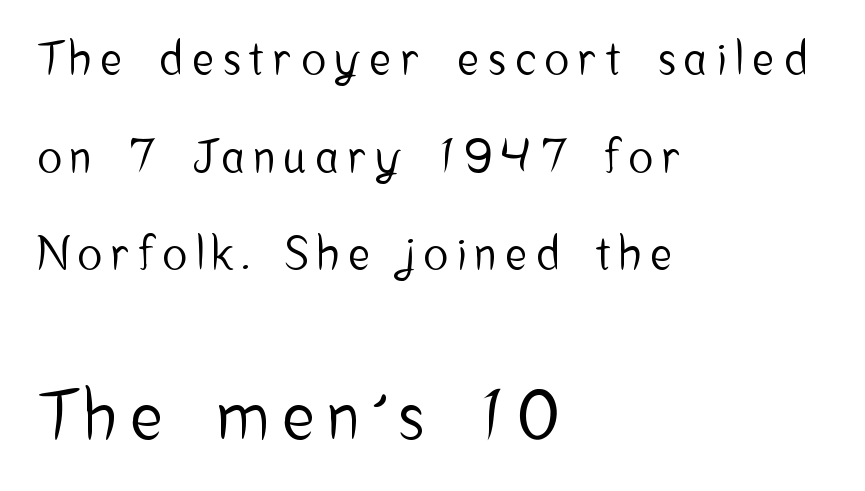
{"serif": "no", "italic": "no", "width": "condensed", "stroke_contrast": "low", "x_height": "medium", "monospaced": "no", "underline": "no", "align": "left", "line_spacing": "loose", "line_spacing_ratio": 2.17, "letter_spacing": "wide", "letter_spacing_em": 0.22, "larger_block": "second", "size_ratio": 1.49, "glyph_px": 67}
